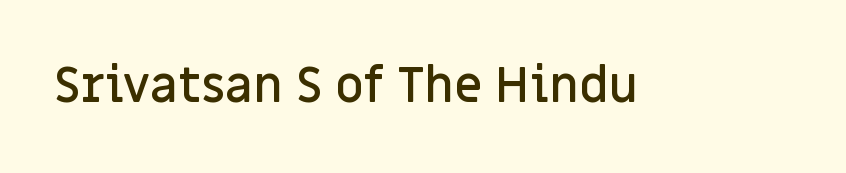
Q: Is the text bold? A: Semi-bold.
Q: Is the text italic (slanted)? A: No, it is upright.
Q: Is the typeface a serif or a sans-serif typeface? A: Sans-serif.
Q: Is the text underlined? A: No.
Q: Is the spacing between letters normal or unusually wide? A: Normal.
Q: Width (condensed, normal, or wide)? A: Normal.
Q: Stroke contrast? A: Low.
Q: x-height? A: Large.
Q: Monospaced? A: No.
